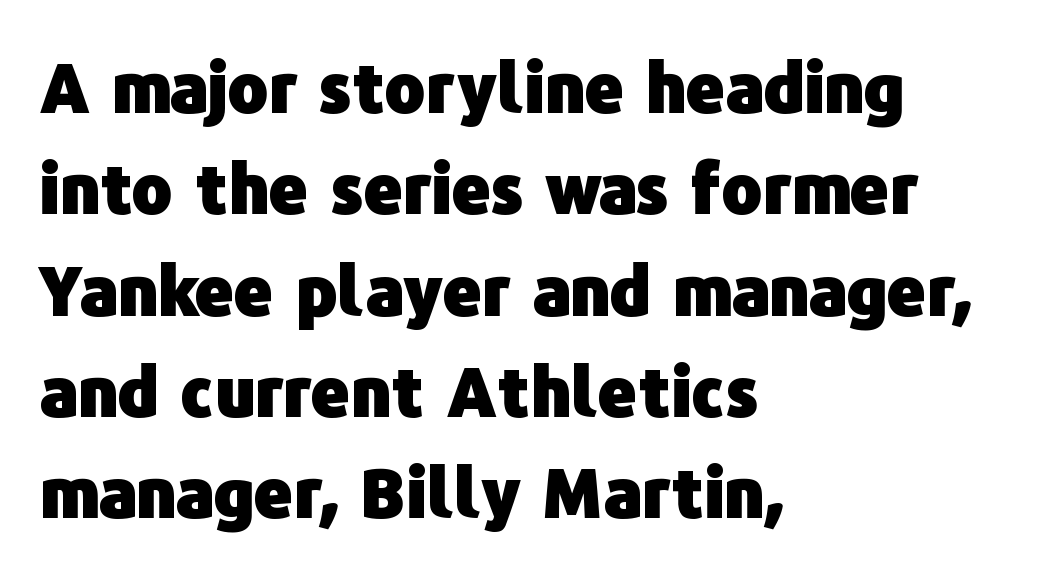
{"serif": "no", "italic": "no", "bold": "yes", "weight": "heavy", "width": "normal", "stroke_contrast": "low", "x_height": "medium", "monospaced": "no", "underline": "no", "align": "left", "line_spacing": "normal", "line_spacing_ratio": 1.49, "letter_spacing": "normal", "letter_spacing_em": 0.0, "glyph_px": 68}
